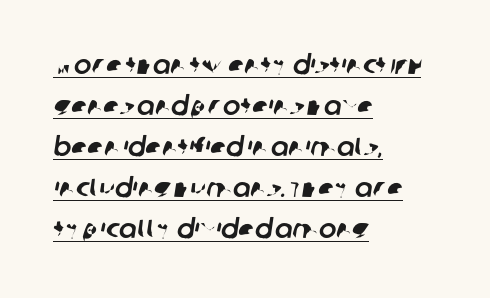
The image shows 26 px text type; set left-aligned, normal line spacing (1.58x), normal letter spacing, underlined.
